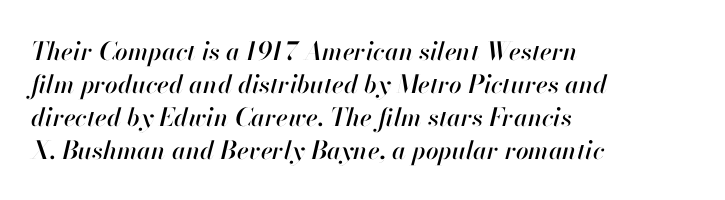
Alignment: flush left. These lines keep a tight, regular rhythm from letter to letter. Every character sits at an angle, as italics do. Descenders hang freely into open space.
